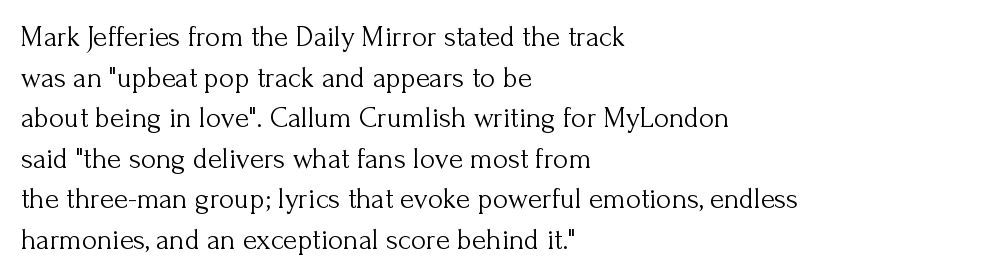
The image shows 29 px light serif type, upright; set left-aligned, normal line spacing (1.4x), normal letter spacing, not underlined; medium stroke contrast and a small x-height.
